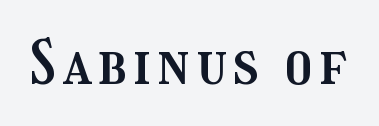
The image shows 60 px condensed type, upright; set not underlined; medium stroke contrast and a medium x-height.
